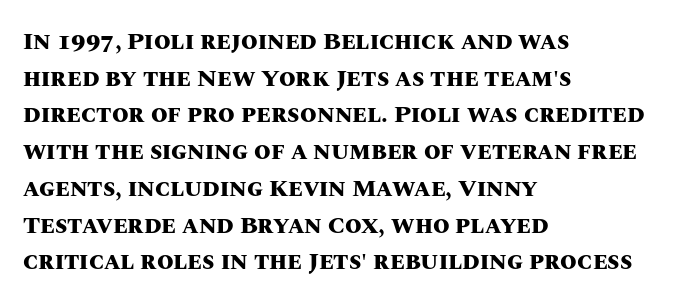
Q: Is the text bold? A: Yes.
Q: Is the text italic (slanted)? A: No, it is upright.
Q: Is the text underlined? A: No.
Q: How is the paragraph aligned? A: Left-aligned.
Q: Is the spacing between letters normal or unusually wide? A: Normal.
Q: Is the spacing between lines tight, normal or loose? A: Normal.
